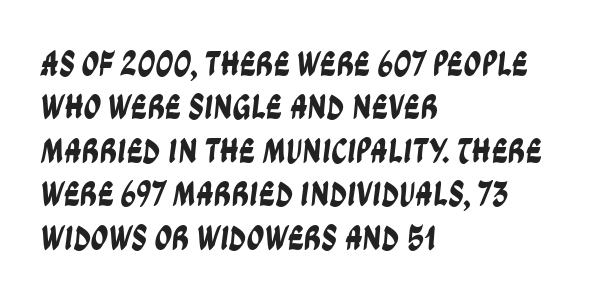
Q: Is the typeface a serif or a sans-serif typeface? A: Sans-serif.
Q: Is the text underlined? A: No.
Q: How is the paragraph aligned? A: Left-aligned.
Q: Is the spacing between letters normal or unusually wide? A: Normal.
Q: Width (condensed, normal, or wide)? A: Condensed.
Q: Stroke contrast? A: Low.
Q: x-height? A: Large.
Q: Monospaced? A: No.
